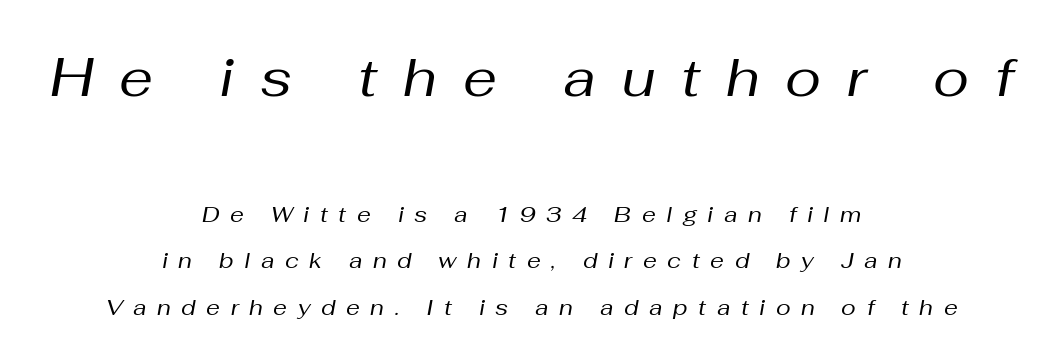
Q: Is the text bold? A: No.
Q: Is the text italic (slanted)? A: Yes, it leans right by about 10 degrees.
Q: Is the text underlined? A: No.
Q: How is the paragraph aligned? A: Centered.
Q: Is the spacing between letters normal or unusually wide? A: Unusually wide.
Q: Is the spacing between lines tight, normal or loose? A: Loose.
Q: Which block of text is set in a larger size, the first (top) or the second (bottom)? A: The first (top) one.
Q: Width (condensed, normal, or wide)? A: Normal.
Q: Stroke contrast? A: Medium.
Q: x-height? A: Medium.
Q: Monospaced? A: No.
